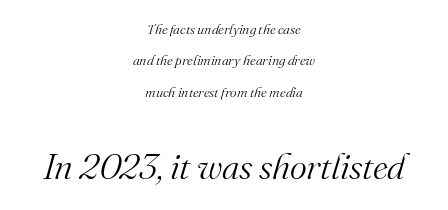
No letter is thick-stroked: the sample isn't bold. This sample has the flowing, uneven cadence of proportional lettering. Slanted lettering throughout. Words float on clear page, feet unadorned. A student would call this center alignment; a typographer would say set centered.
